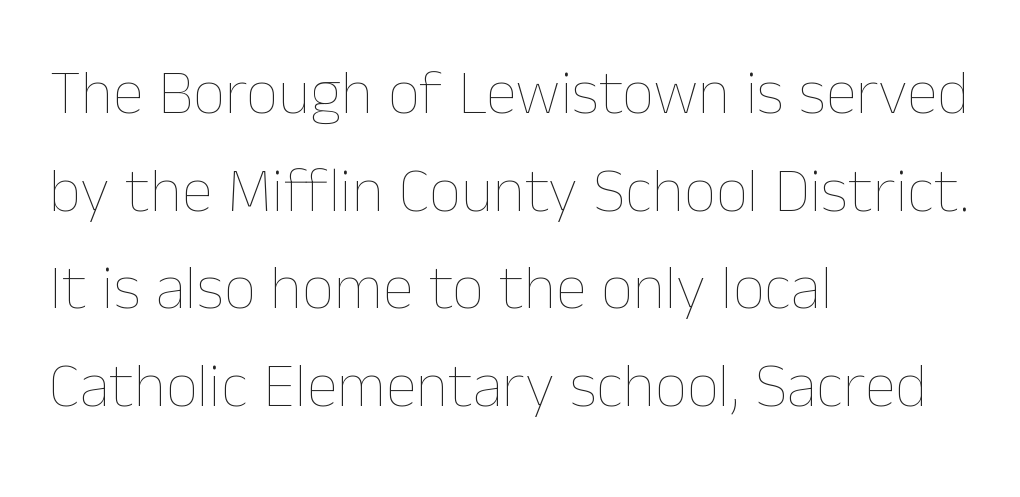
The image shows 63 px thin type, upright; set left-aligned, normal line spacing (1.55x), normal letter spacing, not underlined; low stroke contrast and a medium x-height.
